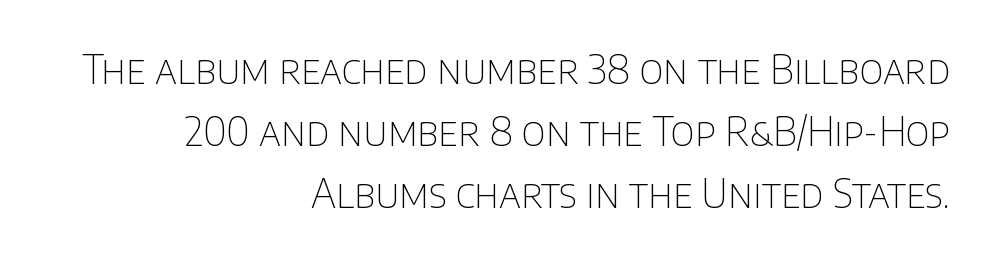
{"serif": "no", "italic": "no", "bold": "no", "weight": "thin", "width": "normal", "stroke_contrast": "low", "x_height": "large", "monospaced": "no", "underline": "no", "align": "right", "line_spacing": "normal", "line_spacing_ratio": 1.59, "letter_spacing": "normal", "letter_spacing_em": 0.0, "glyph_px": 39}
